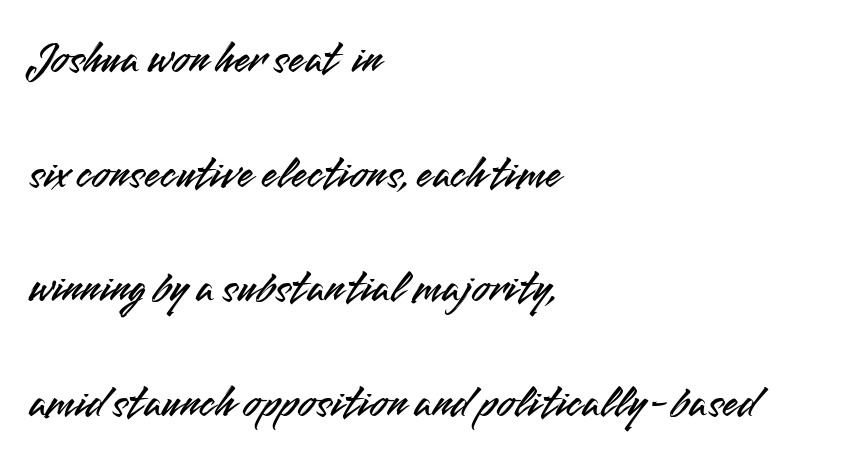
Are there feet on the stems? There aren't — it's a sans. Do the characters align in a grid? No, the font is proportional. Where is the straight margin? On the left. Between one letter and the next there's only the usual sliver of space.
